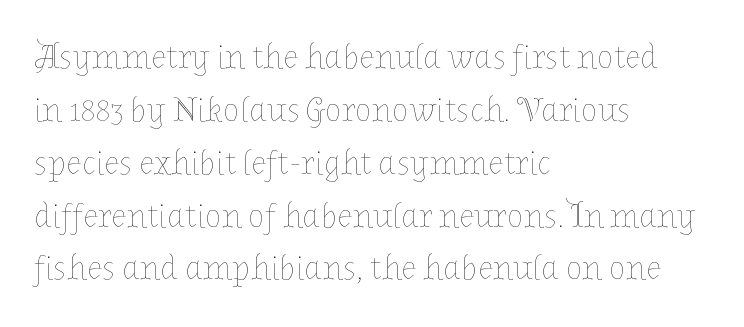
The letters sit at their default tracking, neither squeezed nor spread. The font's upright variant was chosen for this text. These lines are set flush left with a ragged right edge. Is this a fixed-width face? No — the glyphs have proportional, varying widths.
